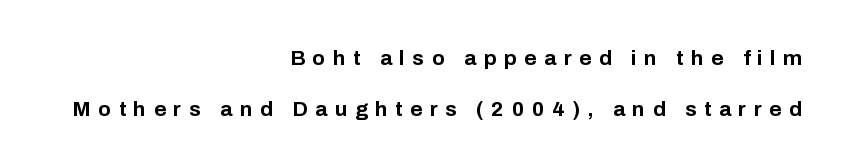
The image shows 21 px bold type, upright; set right-aligned, loose line spacing (2.41x), unusually wide letter spacing (+0.36 em), not underlined.
